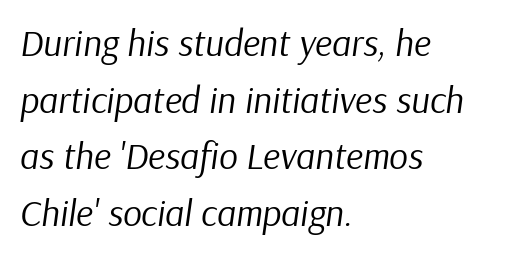
{"italic": "yes", "lean": "right", "slant_degrees": 9, "bold": "no", "weight": "regular", "width": "normal", "stroke_contrast": "low", "x_height": "medium", "monospaced": "no", "underline": "no", "align": "left", "line_spacing": "normal", "line_spacing_ratio": 1.53, "letter_spacing": "normal", "letter_spacing_em": 0.0, "glyph_px": 37}
